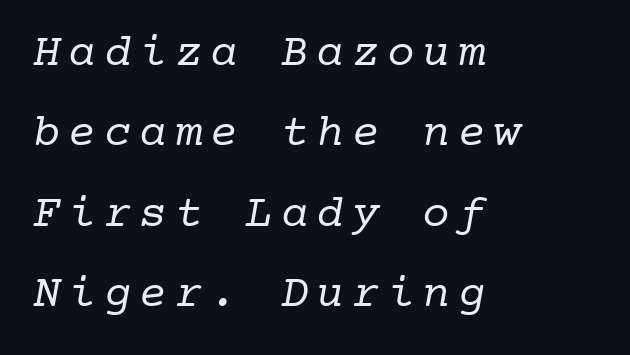
{"serif": "yes", "bold": "no", "weight": "regular", "width": "normal", "stroke_contrast": "low", "x_height": "medium", "monospaced": "yes", "underline": "no", "align": "left", "line_spacing_ratio": 1.75, "glyph_px": 46}
